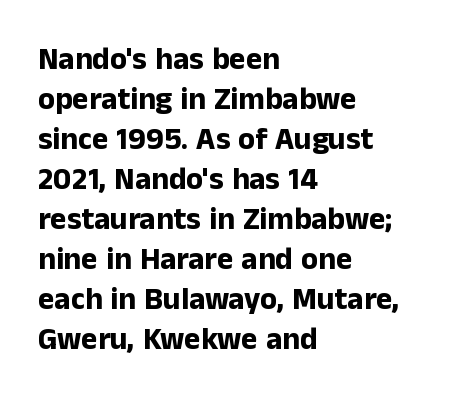
Q: Is the text bold? A: Yes.
Q: Is the text italic (slanted)? A: No, it is upright.
Q: Is the typeface a serif or a sans-serif typeface? A: Sans-serif.
Q: Is the text underlined? A: No.
Q: How is the paragraph aligned? A: Left-aligned.
Q: Is the spacing between letters normal or unusually wide? A: Normal.
Q: Is the spacing between lines tight, normal or loose? A: Normal.
Q: Width (condensed, normal, or wide)? A: Normal.
Q: Stroke contrast? A: Low.
Q: x-height? A: Medium.
Q: Monospaced? A: No.
